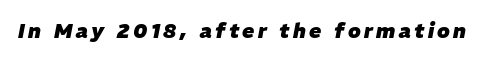
The image shows 20 px bold type, italic (leaning right); set not underlined.
